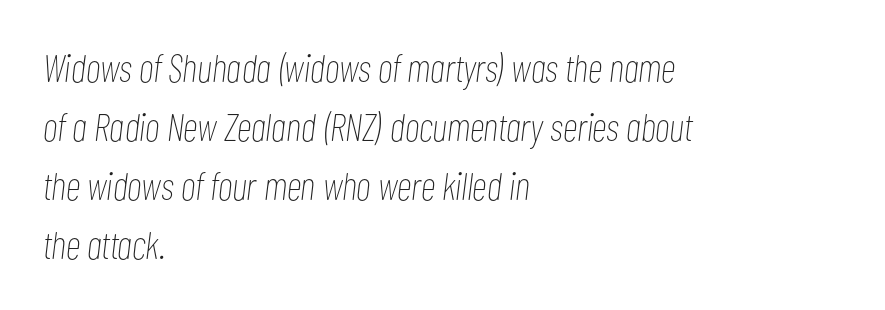
The image shows 39 px thin, condensed type, italic (leaning right); set left-aligned, normal line spacing (1.51x), normal letter spacing, not underlined; low stroke contrast and a medium x-height.
